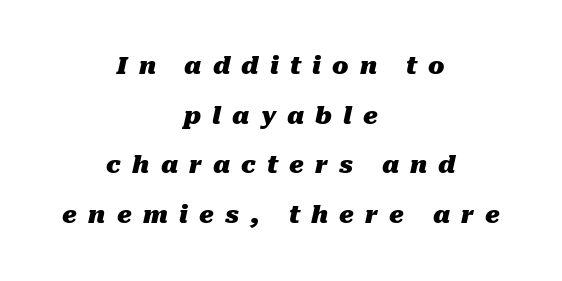
A typesetter would call this leading open, well beyond the default. Is the letter spacing exaggerated? Yes — the characters are pushed far apart. Would a proofreader flag this as italicized? Yes. On the weight axis this lands at bold, roughly 700.
